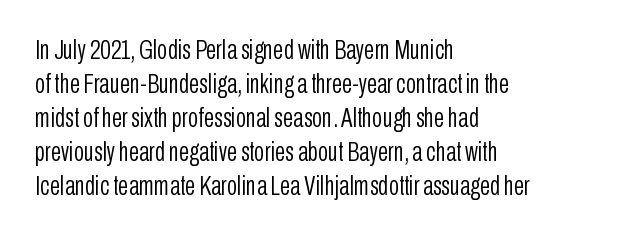
Q: Is the text bold? A: No.
Q: Is the text italic (slanted)? A: No, it is upright.
Q: Is the text underlined? A: No.
Q: How is the paragraph aligned? A: Left-aligned.
Q: Is the spacing between letters normal or unusually wide? A: Normal.
Q: Is the spacing between lines tight, normal or loose? A: Normal.
